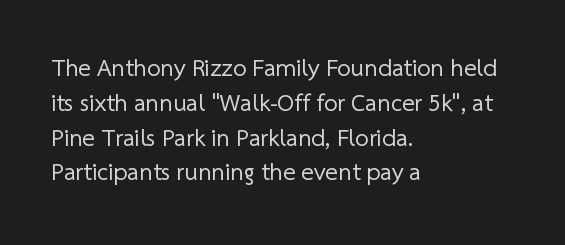
Q: Is the text bold? A: No.
Q: Is the text underlined? A: No.
Q: How is the paragraph aligned? A: Left-aligned.
Q: Is the spacing between letters normal or unusually wide? A: Normal.
Q: Is the spacing between lines tight, normal or loose? A: Normal.
